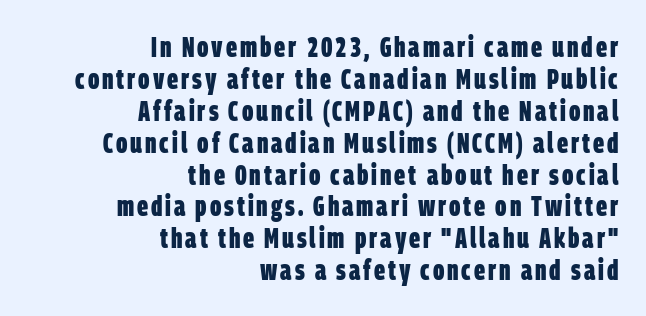
{"serif": "no", "bold": "yes", "weight": "bold", "width": "condensed", "stroke_contrast": "low", "x_height": "large", "monospaced": "no", "underline": "no", "align": "right", "line_spacing": "tight", "line_spacing_ratio": 1.1, "glyph_px": 29}
